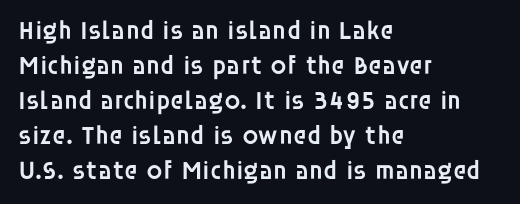
The image shows 26 px text type, upright; set left-aligned, normal line spacing (1.35x), normal letter spacing, not underlined.
